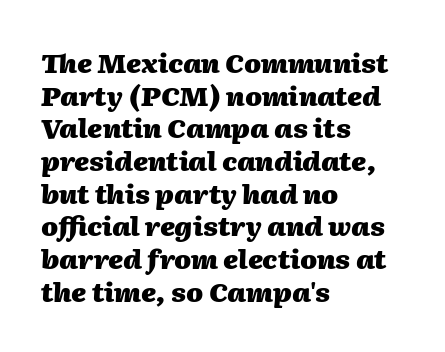
These lines were composed using italics. The typesetter chose a ragged-right arrangement here. The letterforms sit shoulder to shoulder at normal distance. Every letter is thick-stroked: bold, no question. A clean baseline with only descenders dipping below it.
